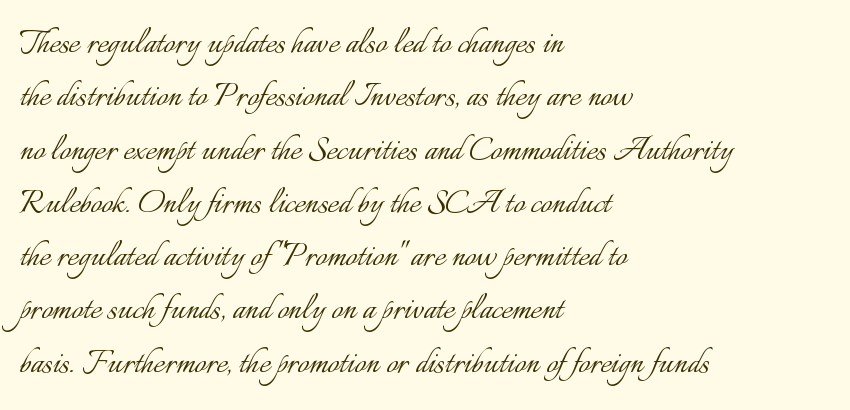
Q: Is the text bold? A: No.
Q: Is the text italic (slanted)? A: Yes.
Q: Is the text underlined? A: No.
Q: How is the paragraph aligned? A: Left-aligned.
Q: Is the spacing between letters normal or unusually wide? A: Normal.
Q: Is the spacing between lines tight, normal or loose? A: Normal.
Q: Width (condensed, normal, or wide)? A: Normal.
Q: Stroke contrast? A: Low.
Q: x-height? A: Small.
Q: Monospaced? A: No.
